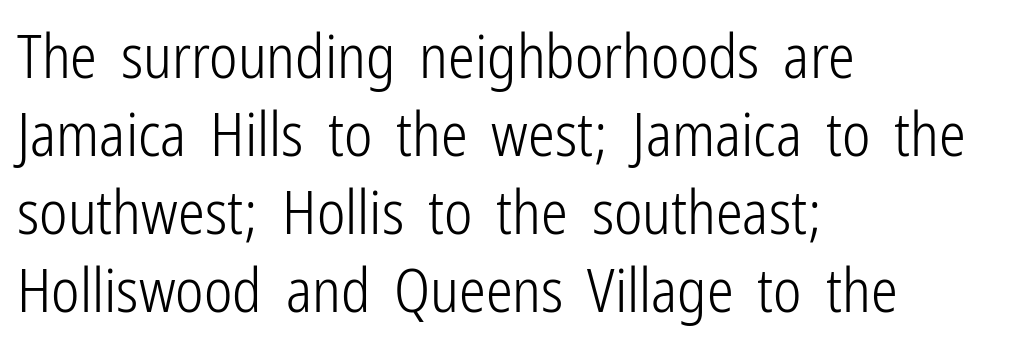
{"serif": "no", "italic": "no", "bold": "no", "weight": "light", "width": "condensed", "stroke_contrast": "low", "x_height": "medium", "monospaced": "no", "underline": "no", "align": "left", "line_spacing": "normal", "line_spacing_ratio": 1.3, "letter_spacing": "normal", "letter_spacing_em": 0.0, "glyph_px": 60}
